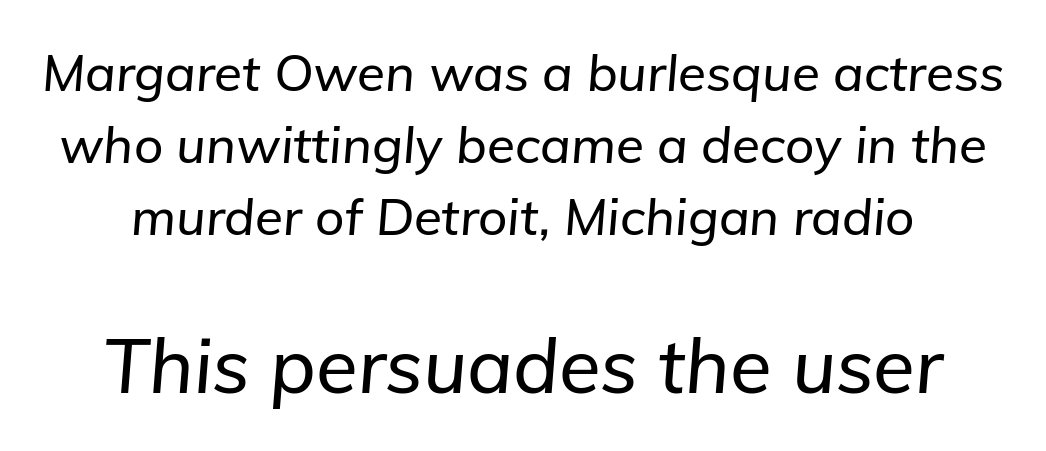
Anything drawn beneath the words? Only blank space. The passage shown has conventional tracking throughout. Regarding leading, the lines here are spaced in the standard way. A student would notice the bottom passage is typeset larger than what precedes it.
